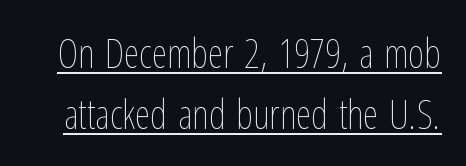
Q: Is the text bold? A: No.
Q: Is the text italic (slanted)? A: No, it is upright.
Q: Is the text underlined? A: Yes.
Q: Is the spacing between letters normal or unusually wide? A: Normal.
Q: Is the spacing between lines tight, normal or loose? A: Normal.
Q: Width (condensed, normal, or wide)? A: Condensed.
Q: Stroke contrast? A: Low.
Q: x-height? A: Medium.
Q: Monospaced? A: No.
